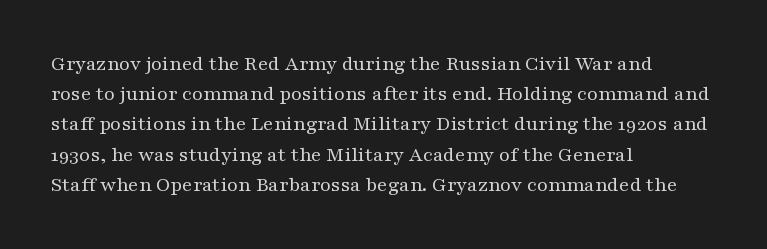
{"italic": "no", "bold": "no", "underline": "no", "align": "left", "line_spacing": "normal", "line_spacing_ratio": 1.44, "letter_spacing": "normal", "letter_spacing_em": 0.0, "glyph_px": 21}
